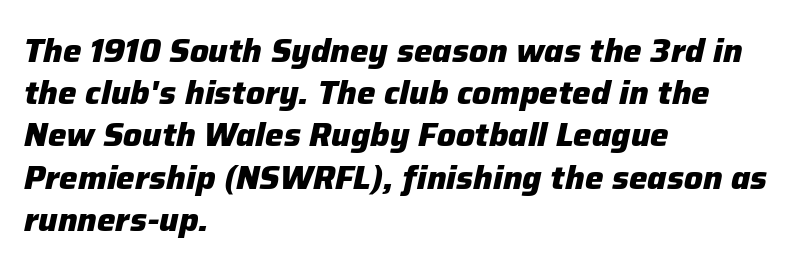
Q: Is the text bold? A: Yes.
Q: Is the text italic (slanted)? A: Yes, it leans right by about 12 degrees.
Q: Is the text underlined? A: No.
Q: How is the paragraph aligned? A: Left-aligned.
Q: Is the spacing between letters normal or unusually wide? A: Normal.
Q: Is the spacing between lines tight, normal or loose? A: Normal.
Q: Width (condensed, normal, or wide)? A: Normal.
Q: Stroke contrast? A: Low.
Q: x-height? A: Medium.
Q: Monospaced? A: No.
